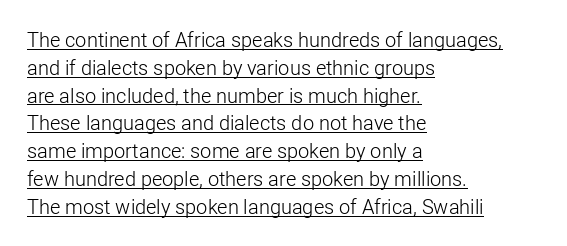
These characters rest on top of a visible drawn line. The strokes carry an ordinary text weight at most. Posture: straight, roman, zero tilt. The vertical gap from one line to the next is medium. A classic flush-left, rag-right setting is used for this passage. The rendering keeps characters at their native spacing.
